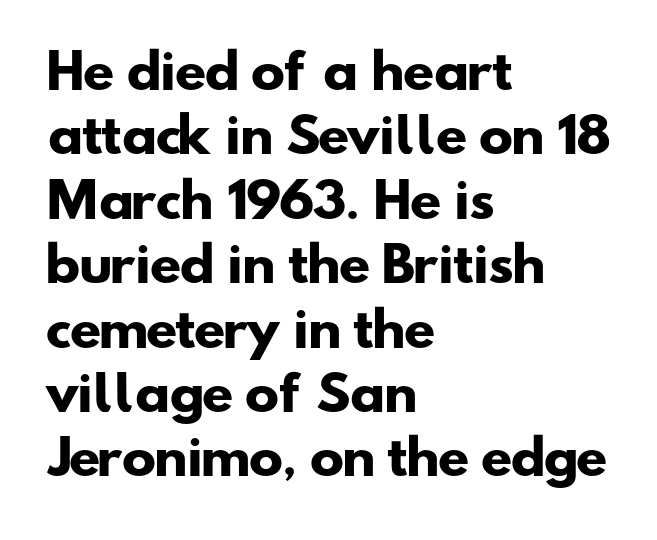
{"serif": "no", "bold": "yes", "weight": "heavy", "width": "wide", "stroke_contrast": "low", "x_height": "small", "monospaced": "no", "underline": "no", "align": "left", "line_spacing": "normal", "line_spacing_ratio": 1.4, "letter_spacing": "normal", "letter_spacing_em": 0.0, "glyph_px": 46}
